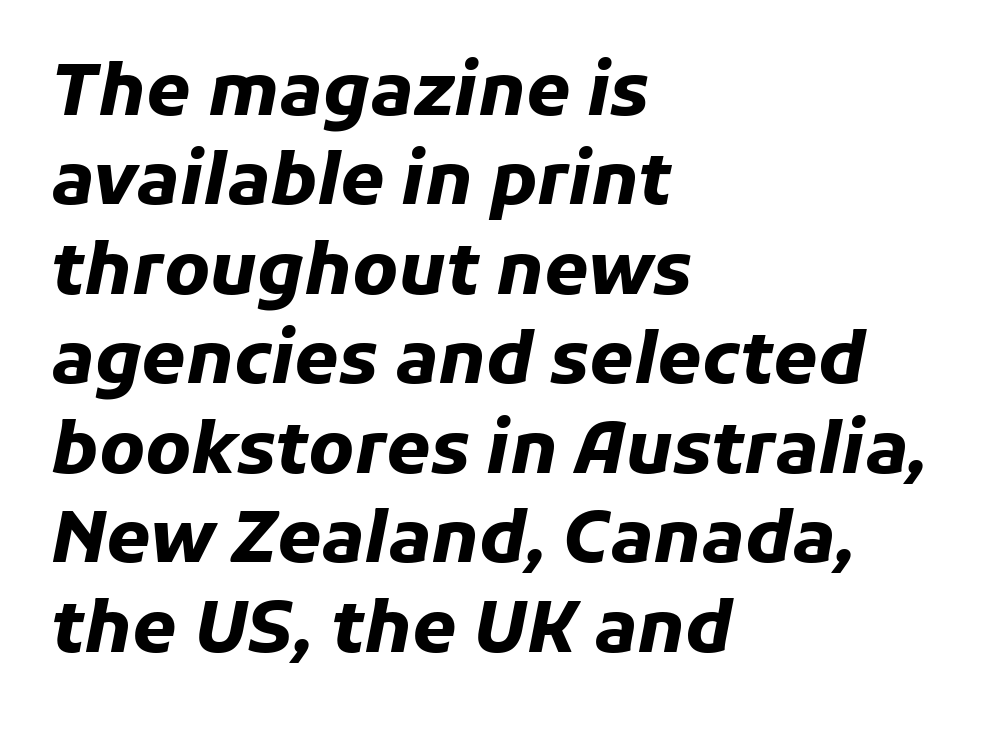
The image shows 71 px heavy type, italic (leaning right); set left-aligned, normal line spacing (1.26x), normal letter spacing, not underlined; low stroke contrast and a medium x-height.
